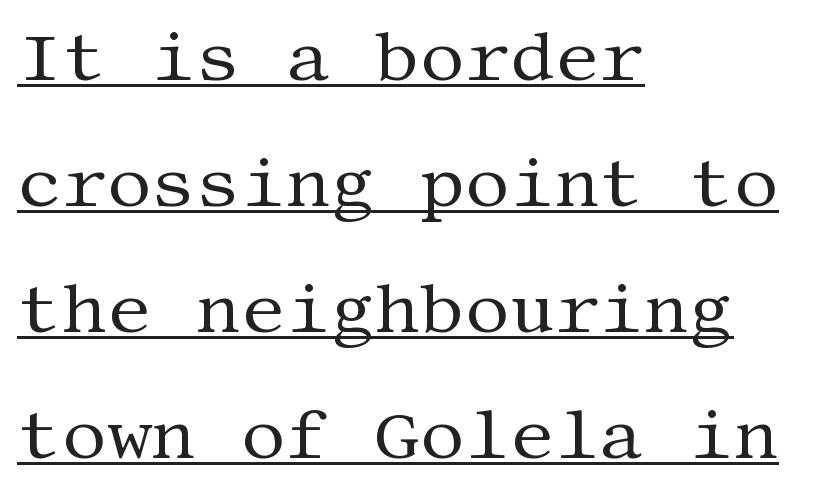
Q: Is the text bold? A: No.
Q: Is the text italic (slanted)? A: No, it is upright.
Q: Is the typeface a serif or a sans-serif typeface? A: Serif.
Q: Is the text underlined? A: Yes.
Q: How is the paragraph aligned? A: Left-aligned.
Q: Is the spacing between letters normal or unusually wide? A: Normal.
Q: Width (condensed, normal, or wide)? A: Normal.
Q: Stroke contrast? A: Medium.
Q: x-height? A: Large.
